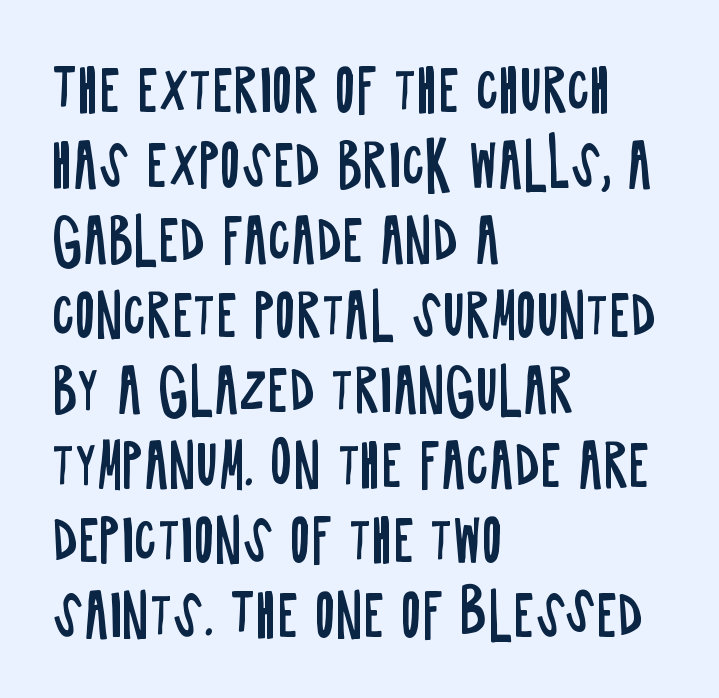
Q: Is the text bold? A: No.
Q: Is the text italic (slanted)? A: No, it is upright.
Q: Is the typeface a serif or a sans-serif typeface? A: Sans-serif.
Q: Is the text underlined? A: No.
Q: How is the paragraph aligned? A: Left-aligned.
Q: Is the spacing between letters normal or unusually wide? A: Normal.
Q: Is the spacing between lines tight, normal or loose? A: Normal.
Q: Width (condensed, normal, or wide)? A: Condensed.
Q: Stroke contrast? A: Low.
Q: x-height? A: Large.
Q: Monospaced? A: No.
